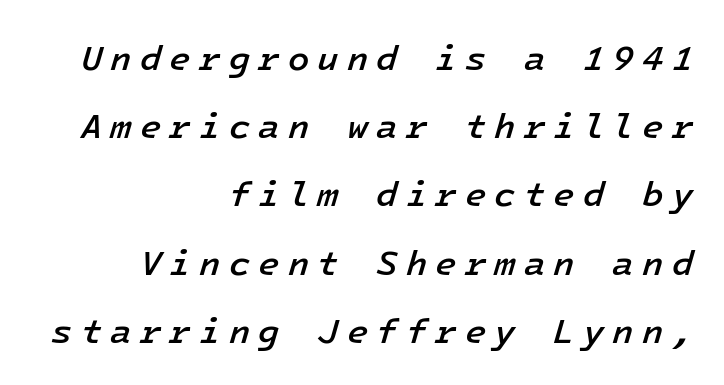
The image shows 35 px semibold type, italic (leaning right); set right-aligned, loose line spacing (1.95x), unusually wide letter spacing (+0.23 em), not underlined; low stroke contrast and a medium x-height.
